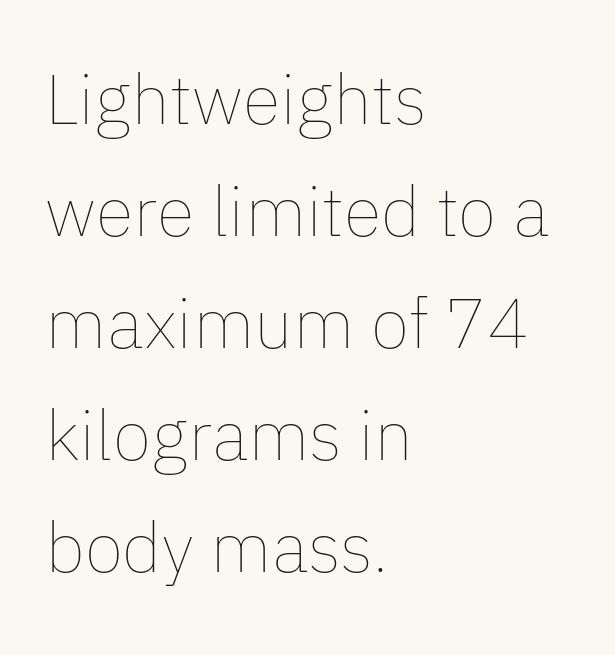
The strip under each line holds only bare page. This sample is left-justified, so line endings fall wherever the words run out. The passage shown has conventional tracking throughout. Here the designer chose a conventional face with non-uniform glyph widths. Leading: standard.
